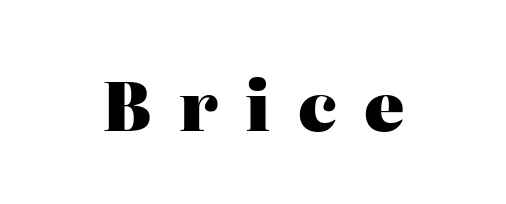
{"serif": "yes", "italic": "no", "bold": "yes", "weight": "heavy", "width": "normal", "stroke_contrast": "high", "x_height": "medium", "monospaced": "no", "underline": "no", "letter_spacing": "wide", "letter_spacing_em": 0.41, "glyph_px": 67}
